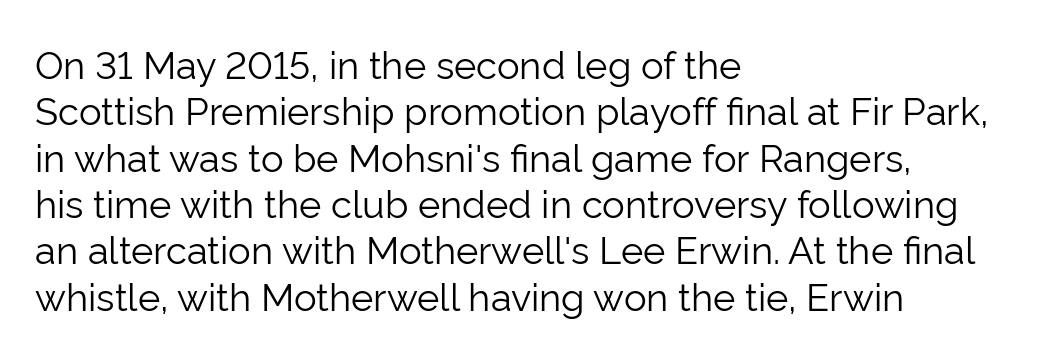
The image shows 38 px light sans-serif type, upright; set left-aligned, line spacing 1.22x, normal letter spacing, not underlined; low stroke contrast and a medium x-height.
